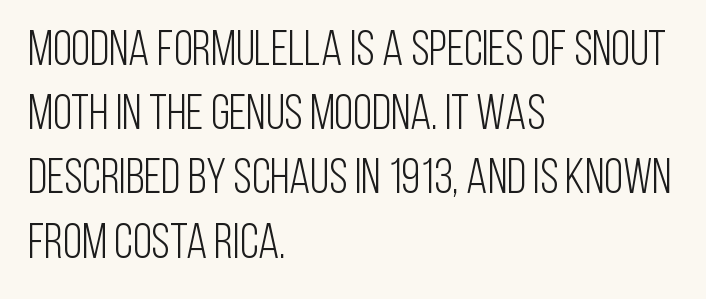
Q: Is the text bold? A: No.
Q: Is the text italic (slanted)? A: No, it is upright.
Q: Is the typeface a serif or a sans-serif typeface? A: Sans-serif.
Q: Is the text underlined? A: No.
Q: How is the paragraph aligned? A: Left-aligned.
Q: Is the spacing between letters normal or unusually wide? A: Normal.
Q: Is the spacing between lines tight, normal or loose? A: Normal.
Q: Width (condensed, normal, or wide)? A: Condensed.
Q: Stroke contrast? A: Low.
Q: x-height? A: Large.
Q: Monospaced? A: No.
